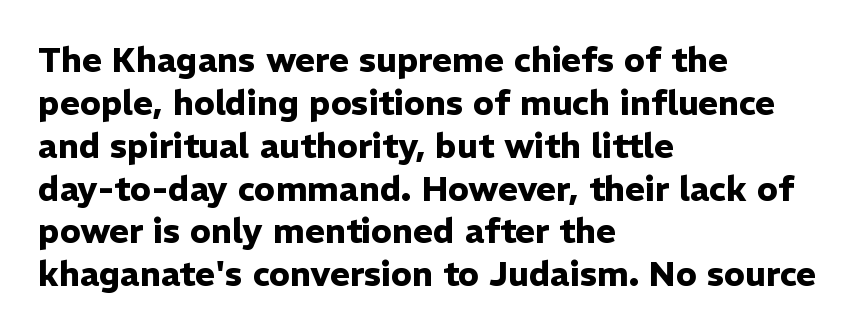
The rendering uses a bold face; every stroke is thick and dark. The passage shown is not underscored anywhere. The paragraph shown leans on its left margin. You could call the tracking neutral — neither tight nor loose.
